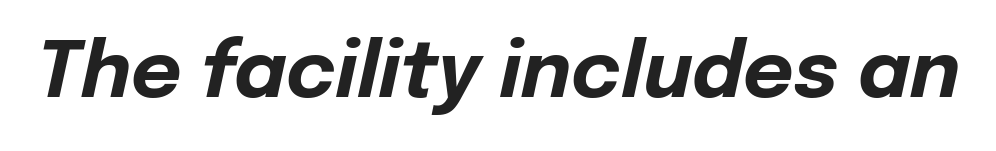
The image shows 78 px bold type, italic (leaning right); set normal letter spacing, not underlined; low stroke contrast and a medium x-height.
